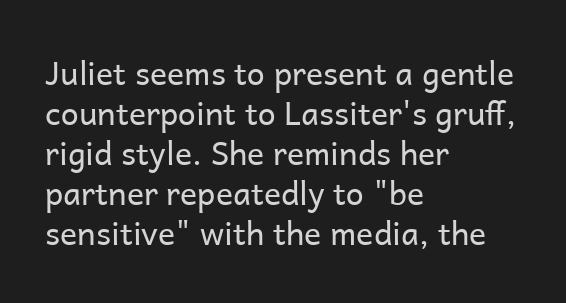
Q: Is the text bold? A: No.
Q: Is the text italic (slanted)? A: No, it is upright.
Q: Is the typeface a serif or a sans-serif typeface? A: Sans-serif.
Q: Is the text underlined? A: No.
Q: How is the paragraph aligned? A: Left-aligned.
Q: Is the spacing between letters normal or unusually wide? A: Normal.
Q: Is the spacing between lines tight, normal or loose? A: Normal.
Q: Width (condensed, normal, or wide)? A: Normal.
Q: Stroke contrast? A: Low.
Q: x-height? A: Medium.
Q: Monospaced? A: No.
